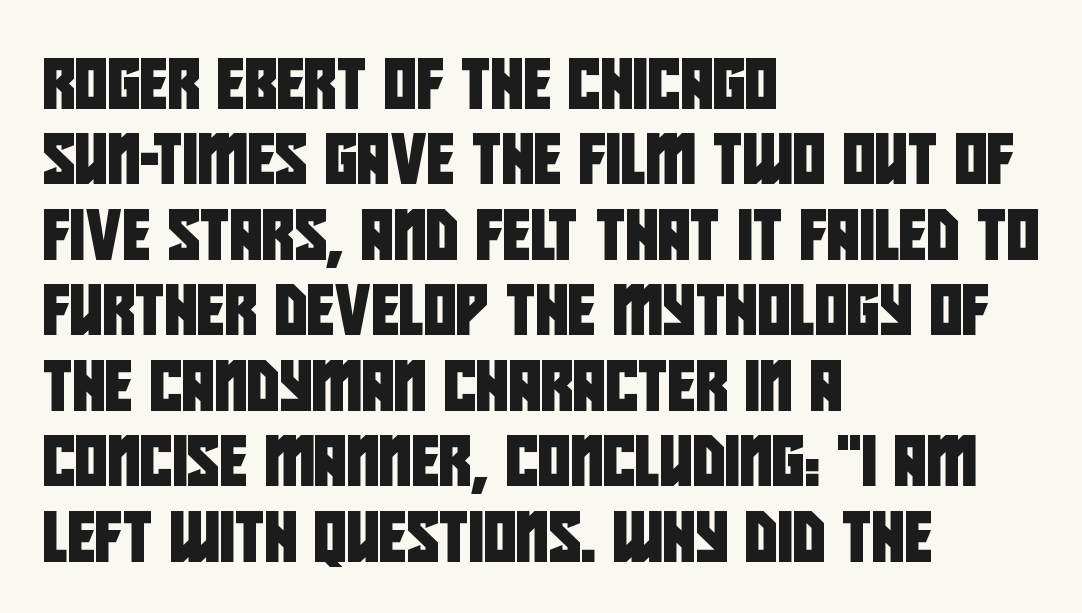
The image shows 50 px condensed sans-serif type; set left-aligned, normal line spacing (1.51x), normal letter spacing, not underlined; low stroke contrast and a large x-height.
